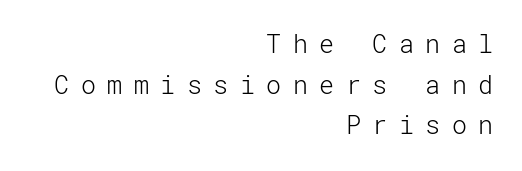
Posture: vertical. Glance below the letters and you will spot only blank space. Weight: not bold — regular or lighter. The vertical gap from one line to the next is medium. In CSS terms this would be text-align: right. Tracking value appears strongly positive — letters spread wide.
